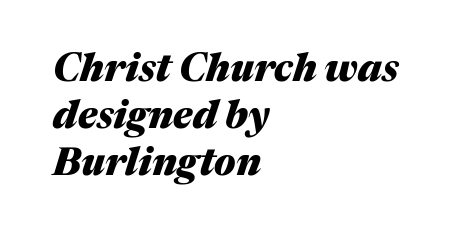
{"italic": "yes", "lean": "right", "slant_degrees": 17, "bold": "yes", "weight": "heavy", "width": "normal", "stroke_contrast": "medium", "x_height": "medium", "monospaced": "no", "underline": "no", "align": "left", "line_spacing_ratio": 1.24, "letter_spacing": "normal", "letter_spacing_em": 0.0, "glyph_px": 38}
